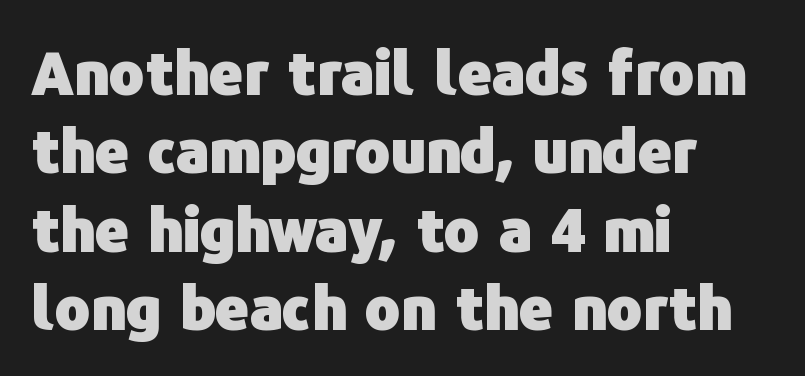
{"serif": "no", "italic": "no", "bold": "yes", "weight": "heavy", "width": "normal", "stroke_contrast": "low", "x_height": "medium", "monospaced": "no", "underline": "no", "align": "left", "line_spacing": "normal", "line_spacing_ratio": 1.33, "letter_spacing": "normal", "letter_spacing_em": 0.0, "glyph_px": 59}
